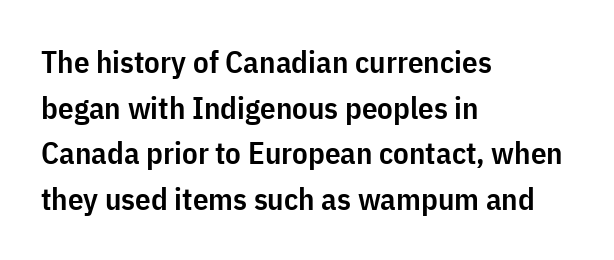
Q: Is the text bold? A: Semi-bold.
Q: Is the text italic (slanted)? A: No, it is upright.
Q: Is the typeface a serif or a sans-serif typeface? A: Sans-serif.
Q: Is the text underlined? A: No.
Q: How is the paragraph aligned? A: Left-aligned.
Q: Is the spacing between letters normal or unusually wide? A: Normal.
Q: Is the spacing between lines tight, normal or loose? A: Normal.
Q: Width (condensed, normal, or wide)? A: Condensed.
Q: Stroke contrast? A: Low.
Q: x-height? A: Medium.
Q: Monospaced? A: No.
